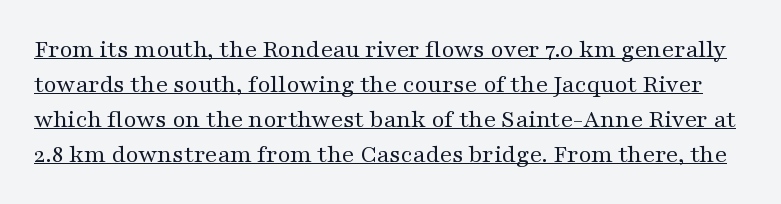
The image shows 25 px text type, upright; set normal line spacing (1.4x), normal letter spacing, underlined.
